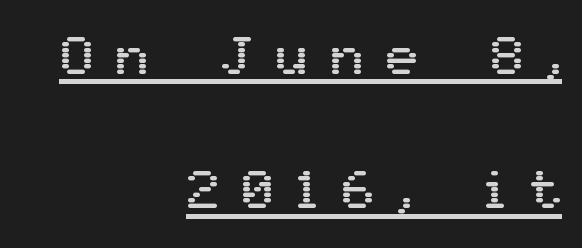
{"serif": "no", "italic": "no", "width": "normal", "stroke_contrast": "medium", "x_height": "medium", "monospaced": "no", "underline": "yes", "align": "right", "line_spacing": "loose", "line_spacing_ratio": 2.49, "letter_spacing": "wide", "letter_spacing_em": 0.42, "glyph_px": 54}
